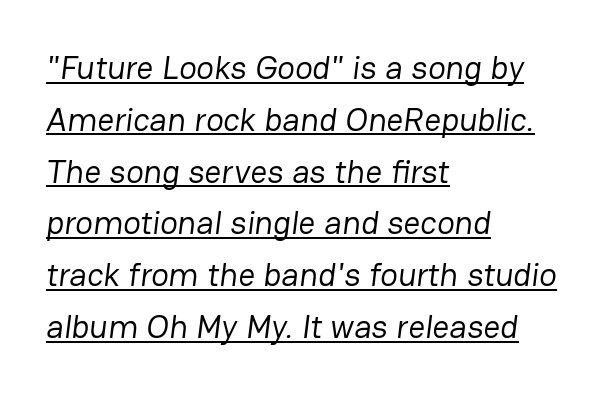
{"serif": "no", "bold": "no", "weight": "regular", "width": "normal", "stroke_contrast": "low", "x_height": "medium", "monospaced": "no", "underline": "yes", "align": "left", "line_spacing": "normal", "line_spacing_ratio": 1.57, "letter_spacing": "normal", "letter_spacing_em": 0.0, "glyph_px": 33}
